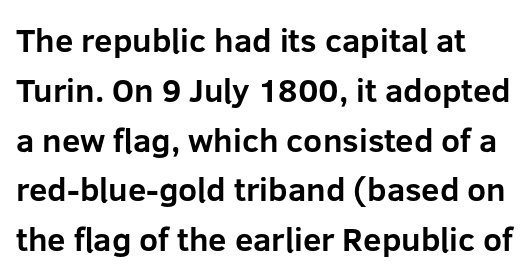
{"serif": "no", "italic": "no", "bold": "yes", "weight": "bold", "width": "normal", "stroke_contrast": "low", "x_height": "medium", "monospaced": "no", "underline": "no", "align": "left", "line_spacing": "normal", "line_spacing_ratio": 1.51, "letter_spacing": "normal", "letter_spacing_em": 0.0, "glyph_px": 33}
